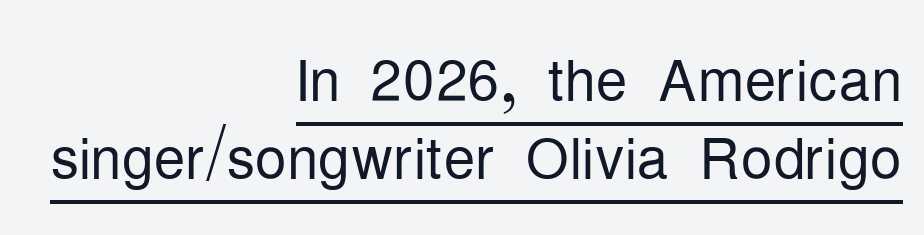
{"serif": "no", "italic": "no", "bold": "no", "weight": "light", "width": "condensed", "stroke_contrast": "low", "x_height": "medium", "monospaced": "no", "underline": "yes", "align": "right", "line_spacing": "tight", "line_spacing_ratio": 0.98, "letter_spacing": "normal", "letter_spacing_em": 0.0, "glyph_px": 80}
